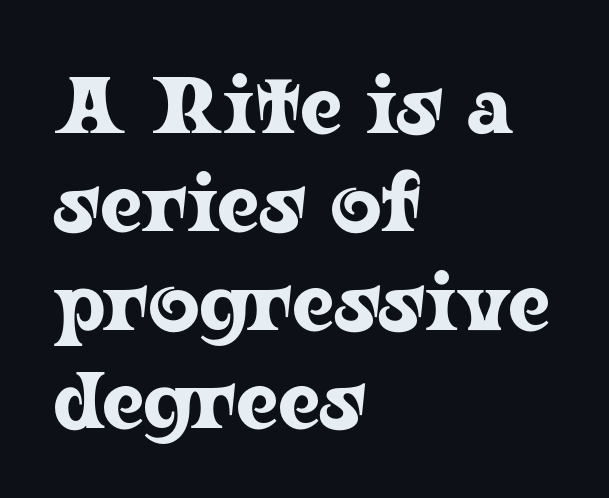
The image shows 80 px wide serif type, upright; set left-aligned, line spacing 1.23x, normal letter spacing, not underlined; low stroke contrast and a medium x-height.
